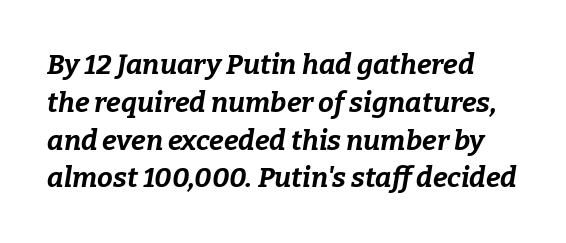
A normal amount of white space separates one row of letters from the next. A dark, heavy texture on the line: the type is bold. The passage shown is typed in a proportional face where columns would drift. Honestly, there is no underline to notice here at all.
